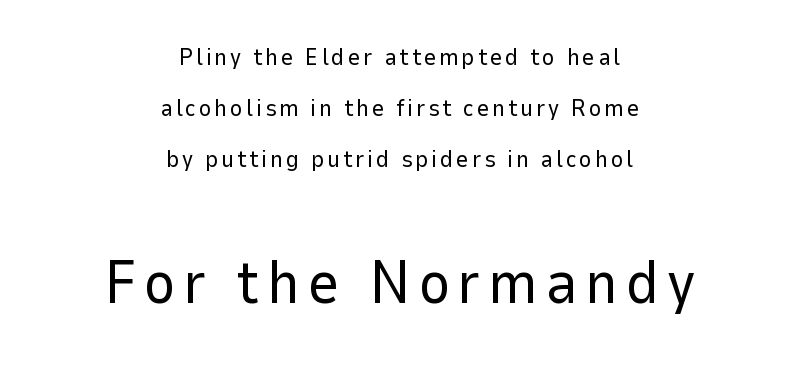
The image shows 61 px regular-weight sans-serif type, upright; set centered, loose line spacing (2.12x), not underlined; the second (bottom) block is 2.54x larger; low stroke contrast and a medium x-height.
